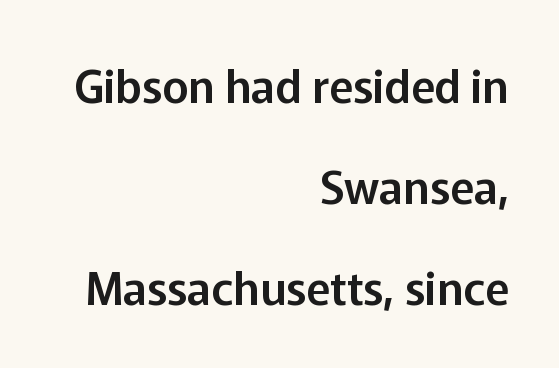
The image shows 45 px sans-serif type, upright; set right-aligned, loose line spacing (2.24x), normal letter spacing, not underlined; low stroke contrast and a medium x-height.
